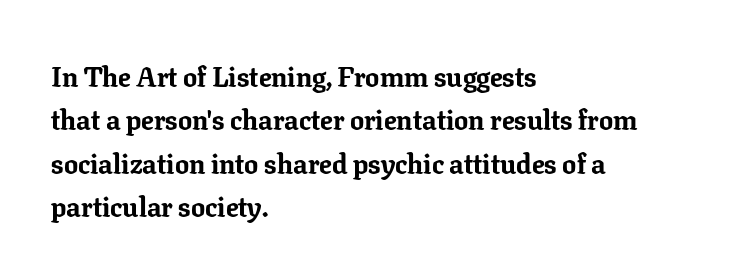
The image shows 28 px bold serif type, upright; set left-aligned, normal line spacing (1.55x), normal letter spacing, not underlined; low stroke contrast and a medium x-height.
